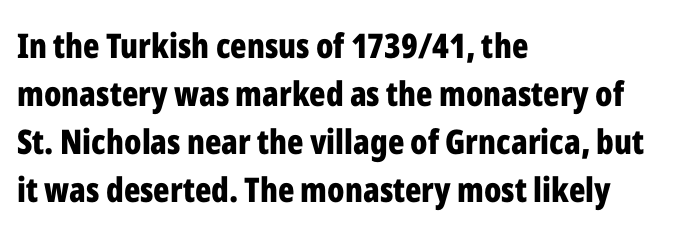
The image shows 34 px bold, condensed sans-serif type, upright; set left-aligned, normal line spacing (1.41x), normal letter spacing, not underlined; low stroke contrast and a medium x-height.
